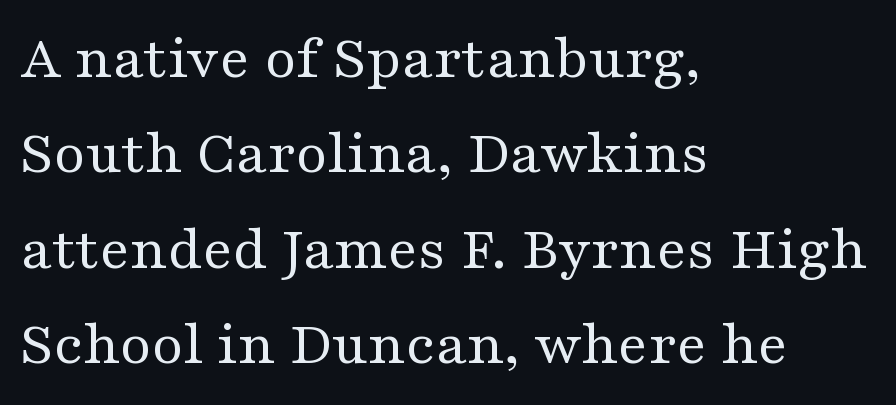
The passage shown is typed in a proportional face where columns would drift. The gaps between neighbouring characters are ordinary and unremarkable. The axis of the letterforms is exactly vertical. Is there much room between lines? A standard amount, neither cramped nor airy.
